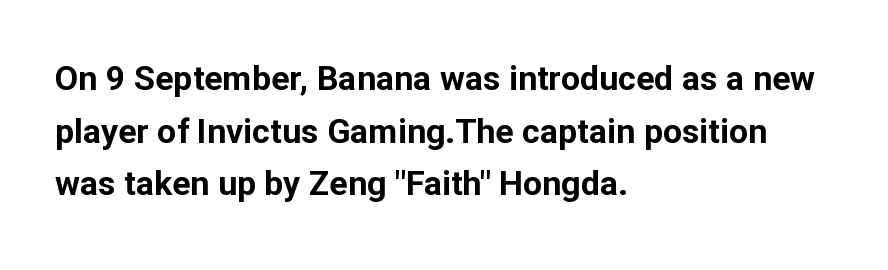
The image shows 34 px bold sans-serif type, upright; set left-aligned, normal line spacing (1.55x), normal letter spacing, not underlined; low stroke contrast and a medium x-height.
